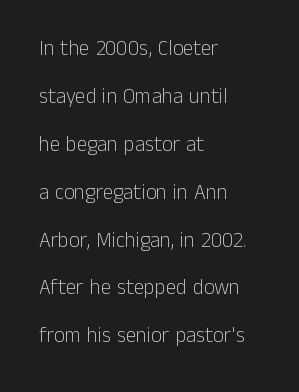
The leading is generous, giving the passage an open texture. The rag falls on the right side of this text block. Descenders are the only things crossing below the line. Ink coverage per letter is moderate at most.
